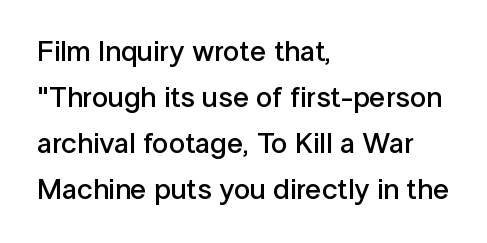
{"serif": "no", "italic": "no", "bold": "semi", "weight": "semibold", "width": "normal", "stroke_contrast": "low", "x_height": "medium", "monospaced": "no", "underline": "no", "align": "left", "line_spacing": "normal", "line_spacing_ratio": 1.59, "letter_spacing": "normal", "letter_spacing_em": 0.0, "glyph_px": 29}
